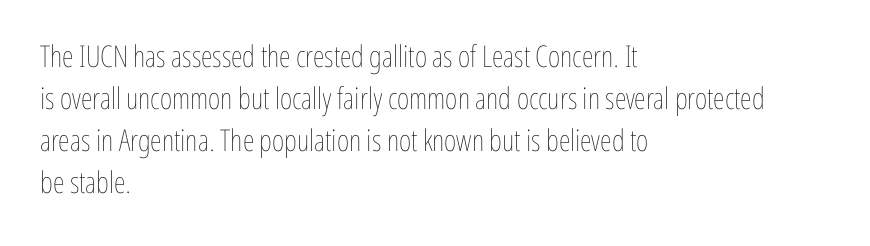
{"italic": "no", "bold": "no", "weight": "thin", "width": "condensed", "stroke_contrast": "low", "x_height": "medium", "monospaced": "no", "underline": "no", "align": "left", "line_spacing": "normal", "line_spacing_ratio": 1.4, "letter_spacing": "normal", "letter_spacing_em": 0.0, "glyph_px": 30}
